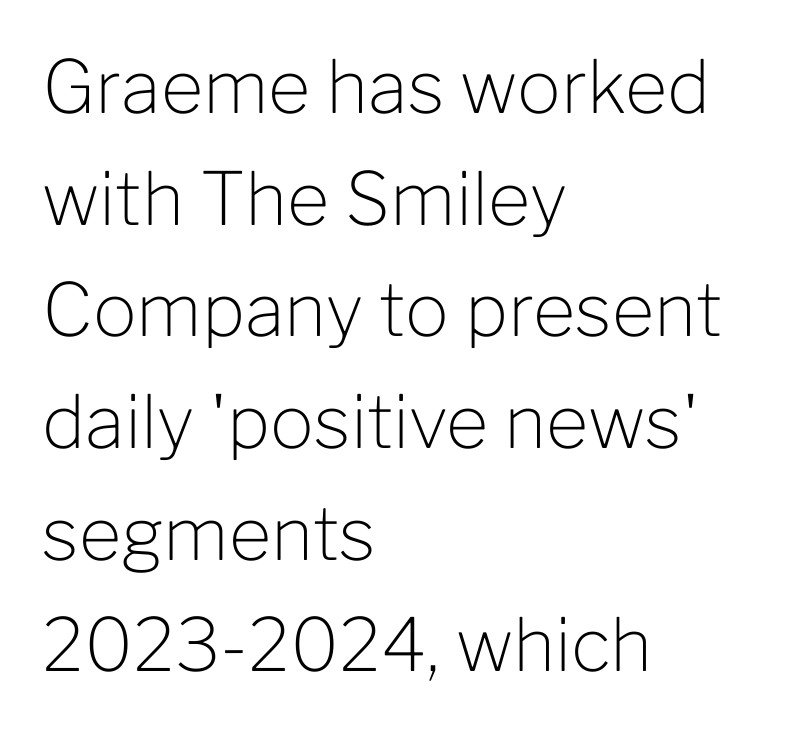
Posture: vertical. Weight: regular or lighter. The type family on display is of the sans-serif kind. Is the block centered? No — it sits flush against the left margin. The leading is moderate, giving the passage an even texture. Letter spacing: default.
